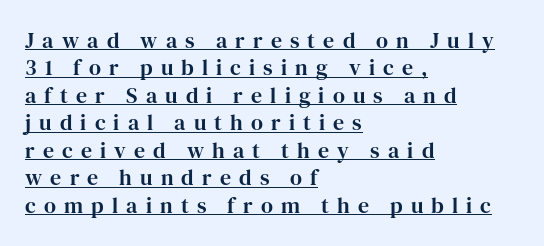
The image shows 22 px text type, upright; set left-aligned, normal line spacing (1.25x), unusually wide letter spacing (+0.37 em), underlined.
